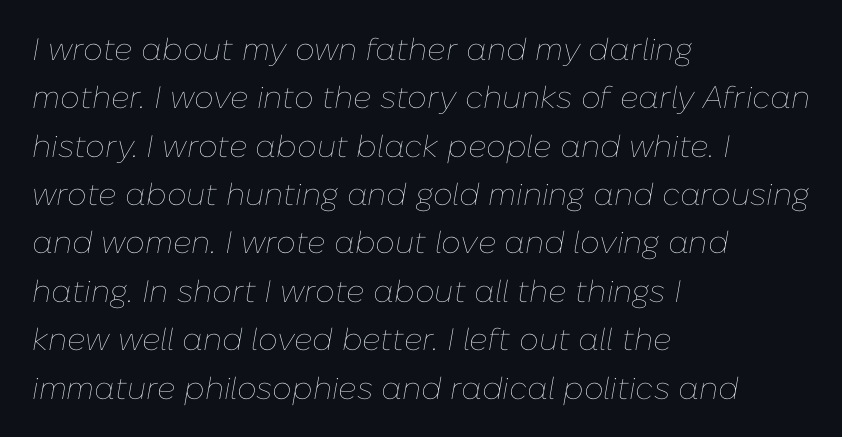
The image shows 31 px thin type, italic (leaning right); set left-aligned, normal line spacing (1.56x), normal letter spacing, not underlined; low stroke contrast and a medium x-height.
